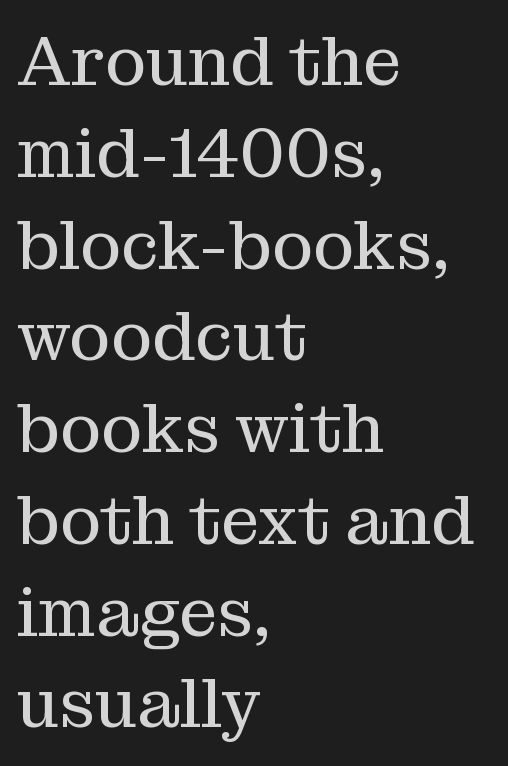
Q: Is the text bold? A: No.
Q: Is the text italic (slanted)? A: No, it is upright.
Q: Is the typeface a serif or a sans-serif typeface? A: Serif.
Q: Is the text underlined? A: No.
Q: How is the paragraph aligned? A: Left-aligned.
Q: Is the spacing between letters normal or unusually wide? A: Normal.
Q: Is the spacing between lines tight, normal or loose? A: Normal.
Q: Width (condensed, normal, or wide)? A: Normal.
Q: Stroke contrast? A: Medium.
Q: x-height? A: Medium.
Q: Monospaced? A: No.
